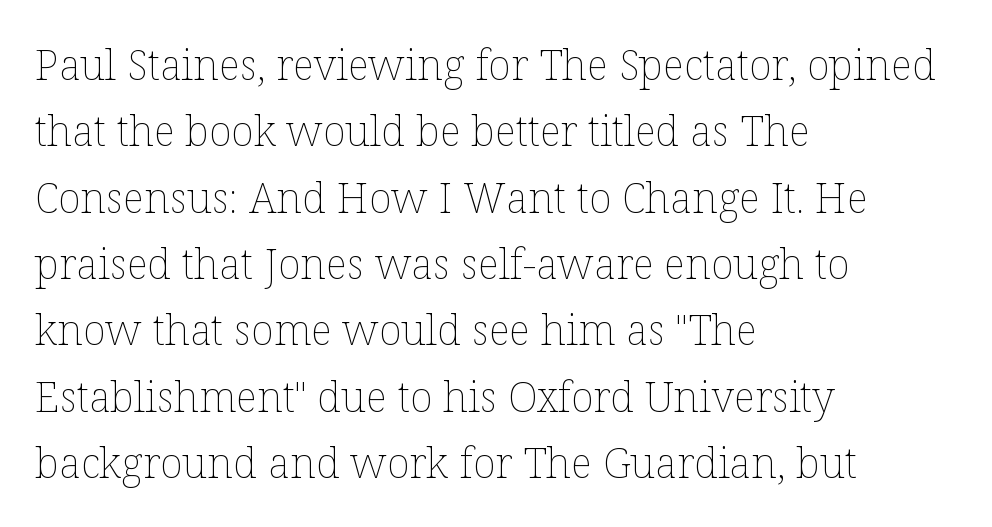
The image shows 42 px thin type, upright; set left-aligned, normal line spacing (1.58x), normal letter spacing, not underlined; low stroke contrast and a medium x-height.
